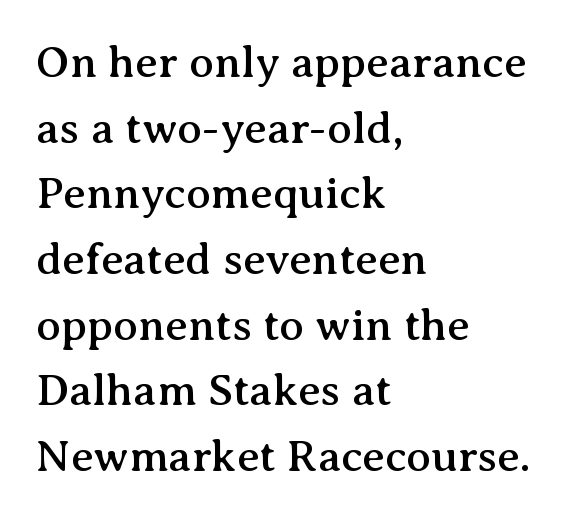
The image shows 45 px serif type, upright; set left-aligned, normal line spacing (1.46x), normal letter spacing, not underlined; medium stroke contrast and a medium x-height.
